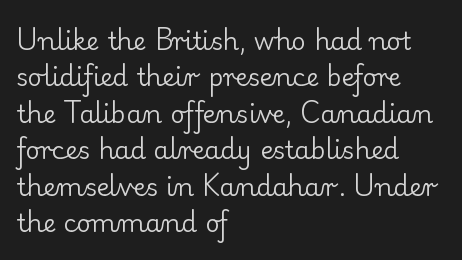
{"italic": "no", "bold": "no", "underline": "no", "align": "left", "line_spacing": "normal", "line_spacing_ratio": 1.46, "letter_spacing": "normal", "letter_spacing_em": 0.0, "glyph_px": 25}
